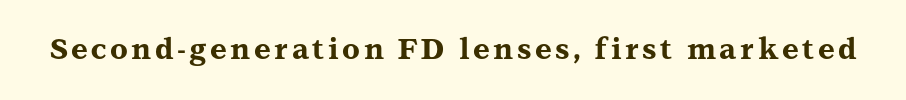
The image shows 29 px bold, wide serif type, upright; set not underlined; medium stroke contrast and a medium x-height.
